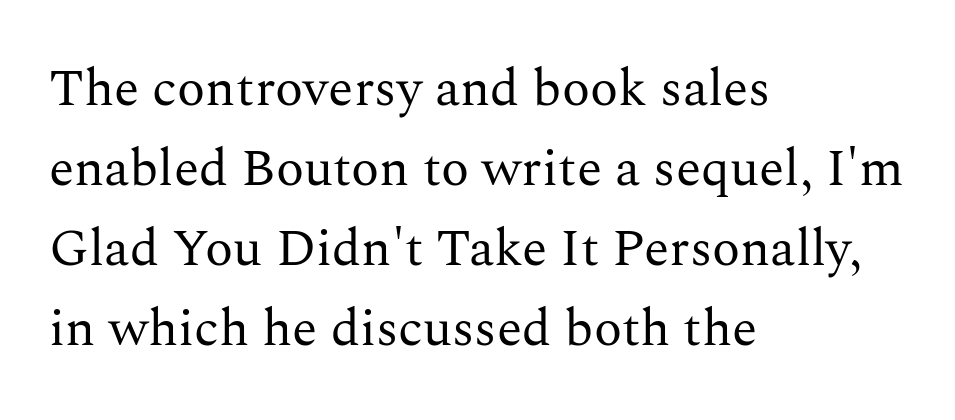
The image shows 52 px regular-weight serif type, upright; set left-aligned, normal line spacing (1.54x), normal letter spacing, not underlined; medium stroke contrast and a medium x-height.
